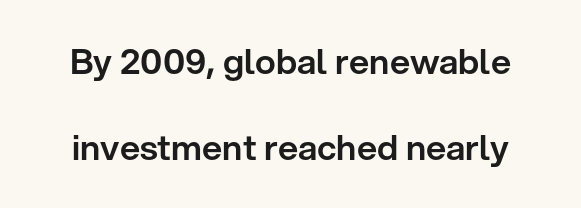
The image shows 35 px sans-serif type, upright; set loose line spacing (2.46x), normal letter spacing, not underlined; low stroke contrast and a medium x-height.
